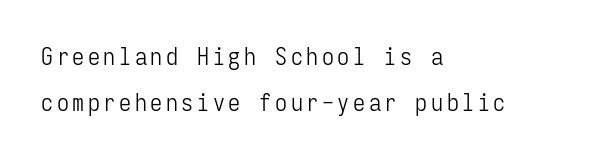
The image shows 24 px text type, upright; set left-aligned, loose line spacing (1.9x), not underlined.
